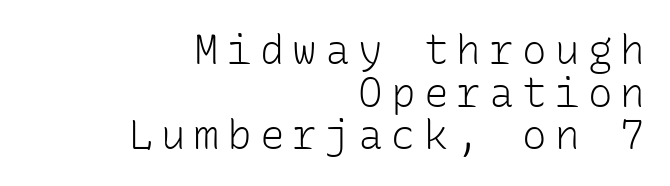
The rendering inserts visible extra space after every character. Cramped leading. On a weight scale, this lands at 450 or below. The letters stand upright; this is a roman face. A typesetter would call this monospace, since all characters share one set width.
